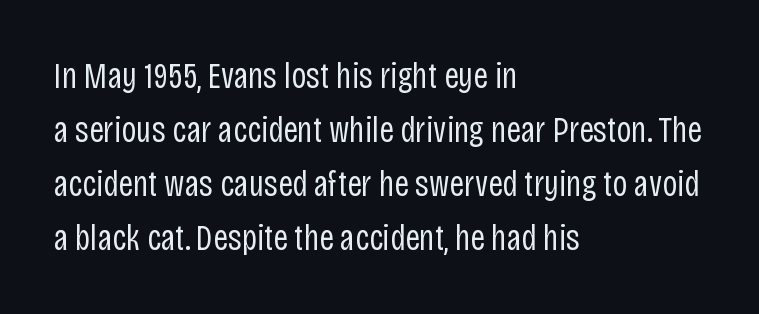
{"serif": "no", "italic": "no", "bold": "no", "weight": "regular", "width": "condensed", "stroke_contrast": "low", "x_height": "large", "monospaced": "no", "underline": "no", "align": "left", "line_spacing": "normal", "line_spacing_ratio": 1.5, "letter_spacing": "normal", "letter_spacing_em": 0.0, "glyph_px": 36}
